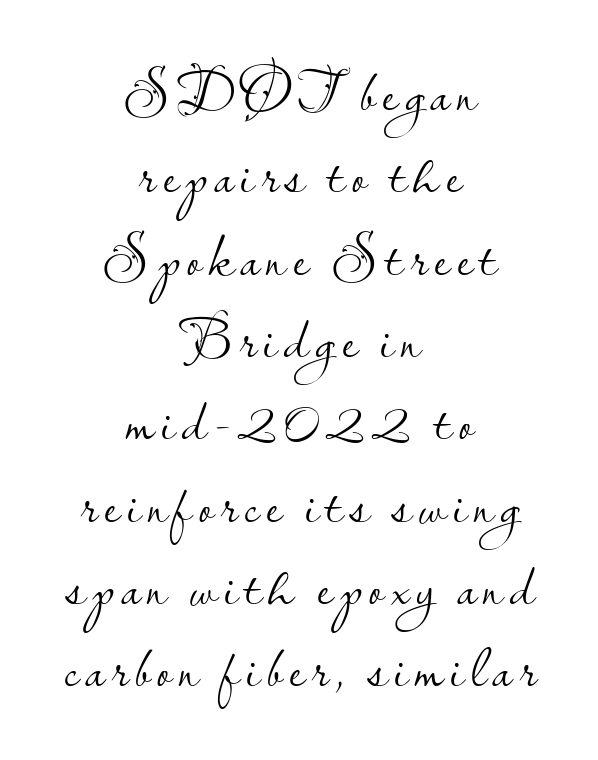
Q: Is the text bold? A: No.
Q: Is the text italic (slanted)? A: Yes.
Q: Is the typeface a serif or a sans-serif typeface? A: Sans-serif.
Q: Is the text underlined? A: No.
Q: How is the paragraph aligned? A: Centered.
Q: Is the spacing between lines tight, normal or loose? A: Normal.
Q: Width (condensed, normal, or wide)? A: Normal.
Q: Stroke contrast? A: Low.
Q: x-height? A: Small.
Q: Monospaced? A: No.
